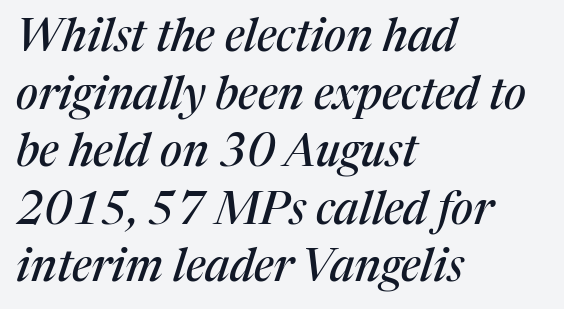
The image shows 45 px serif type, italic (leaning right); set left-aligned, normal line spacing (1.28x), normal letter spacing, not underlined; medium stroke contrast and a medium x-height.
